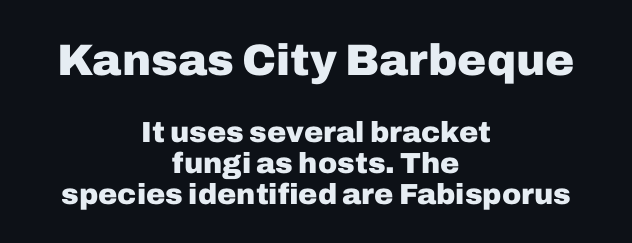
{"serif": "no", "italic": "no", "bold": "yes", "weight": "heavy", "width": "normal", "stroke_contrast": "low", "x_height": "medium", "monospaced": "no", "underline": "no", "align": "center", "line_spacing": "tight", "line_spacing_ratio": 1.08, "letter_spacing": "normal", "letter_spacing_em": 0.0, "larger_block": "first", "size_ratio": 1.52, "glyph_px": 44}
